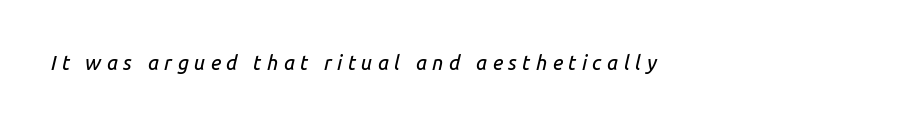
{"italic": "yes", "lean": "right", "slant_degrees": 14, "underline": "no", "letter_spacing": "wide", "letter_spacing_em": 0.27, "glyph_px": 20}
